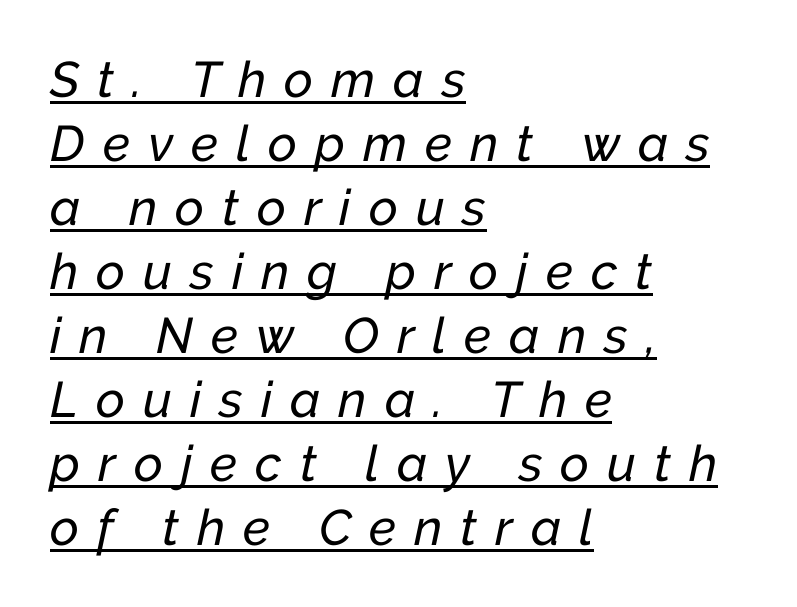
Spacing verdict: proportional, widths tailored to each character. Regarding leading, the lines here are spaced in the standard way. Horizontally, the lines are justified to the leading edge only. Style check: oblique. Compared with undecorated copy, this sample adds a rule below the words. These lines have a slow, spaced-out rhythm from letter to letter.
